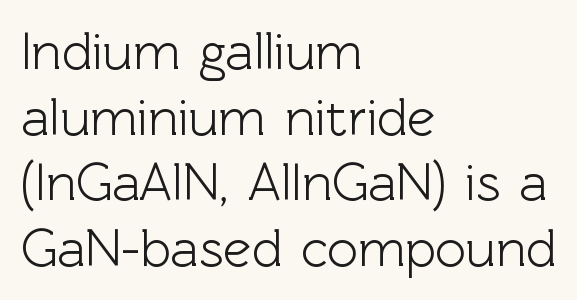
Q: Is the text italic (slanted)? A: No, it is upright.
Q: Is the typeface a serif or a sans-serif typeface? A: Sans-serif.
Q: Is the text underlined? A: No.
Q: How is the paragraph aligned? A: Left-aligned.
Q: Is the spacing between letters normal or unusually wide? A: Normal.
Q: Width (condensed, normal, or wide)? A: Normal.
Q: x-height? A: Medium.
Q: Monospaced? A: No.
